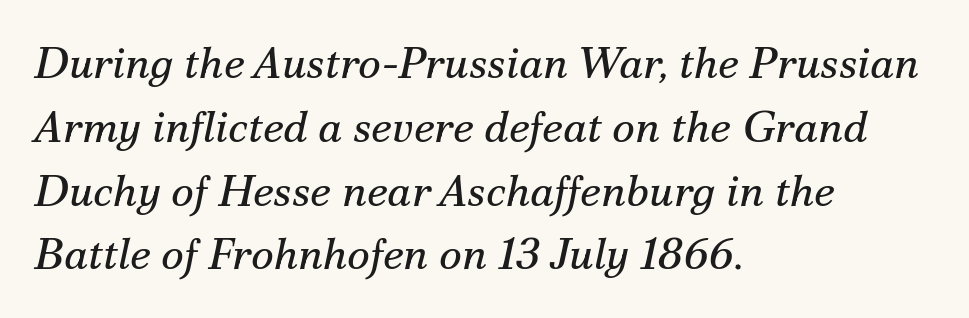
Q: Is the text bold? A: No.
Q: Is the text italic (slanted)? A: Yes, it leans right by about 12 degrees.
Q: Is the typeface a serif or a sans-serif typeface? A: Serif.
Q: Is the text underlined? A: No.
Q: How is the paragraph aligned? A: Left-aligned.
Q: Is the spacing between letters normal or unusually wide? A: Normal.
Q: Is the spacing between lines tight, normal or loose? A: Normal.
Q: Width (condensed, normal, or wide)? A: Normal.
Q: Stroke contrast? A: Medium.
Q: x-height? A: Small.
Q: Monospaced? A: No.
